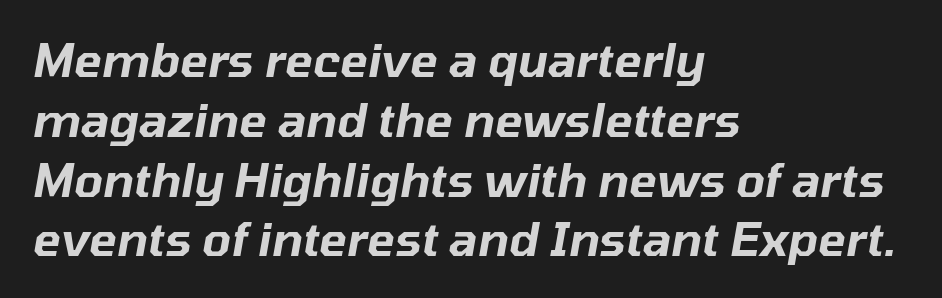
The face used here has a pronounced slope to its letters. These lines are rendered in a variable-pitch font. Visually the block forms a straight wall on the left and a jagged coastline on the right. Tracking here is standard; glyphs follow each other at the usual distance. The foot of each line stays bare and open. Summary of vertical rhythm: regular, with standard interline spacing.
